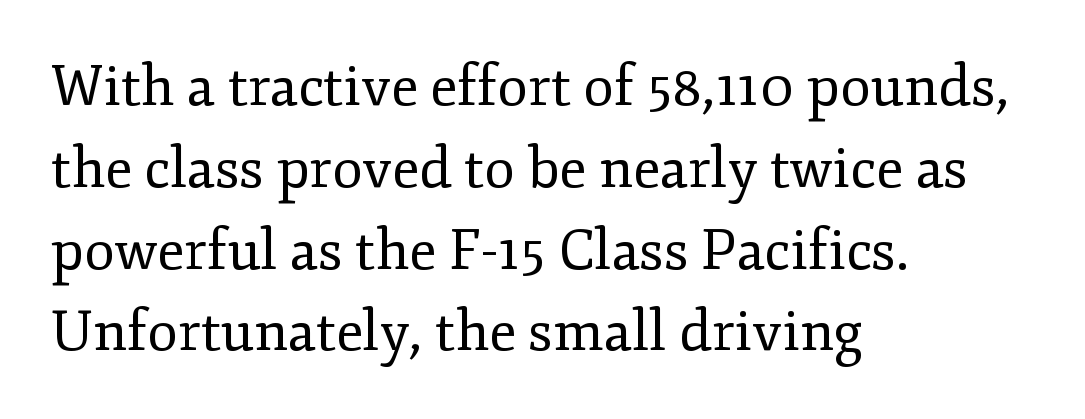
The axis of the letterforms is exactly vertical. No letter is thick-stroked: the sample isn't bold. One glance says typical: line gaps are just what's usual. Looks like regular typesetting: each glyph gets only the width it needs. Nobody touched the tracking dial on this one. Descenders hang freely into open space.
